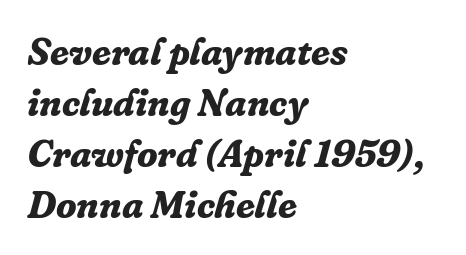
The image shows 38 px bold serif type, italic (leaning right); set left-aligned, normal line spacing (1.34x), normal letter spacing, not underlined; low stroke contrast and a medium x-height.
